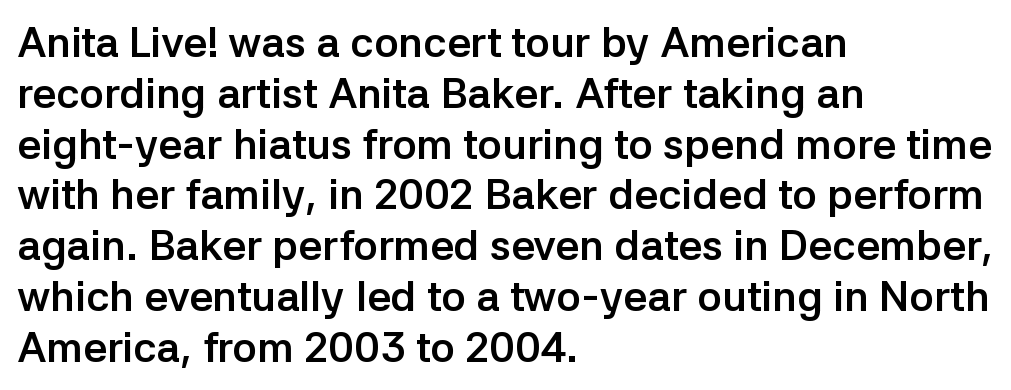
{"serif": "no", "italic": "no", "bold": "yes", "weight": "semibold", "width": "normal", "stroke_contrast": "low", "x_height": "medium", "monospaced": "no", "underline": "no", "align": "left", "line_spacing_ratio": 1.21, "letter_spacing": "normal", "letter_spacing_em": 0.0, "glyph_px": 42}
